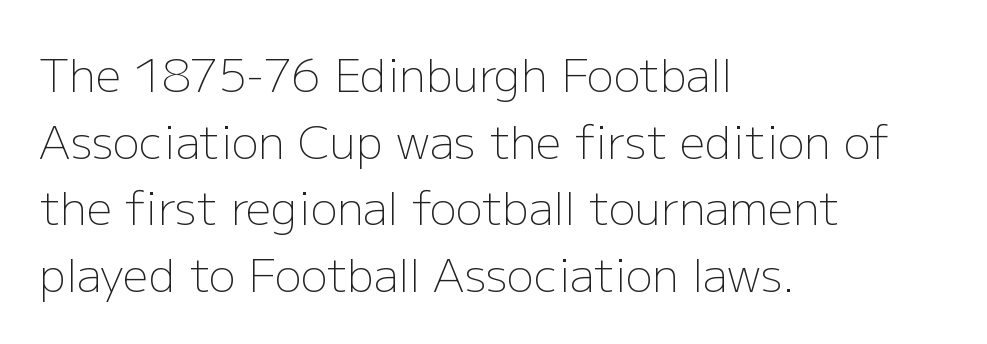
{"serif": "no", "italic": "no", "bold": "no", "weight": "light", "width": "normal", "stroke_contrast": "low", "x_height": "medium", "monospaced": "no", "underline": "no", "align": "left", "line_spacing": "normal", "line_spacing_ratio": 1.48, "letter_spacing": "normal", "letter_spacing_em": 0.0, "glyph_px": 45}
